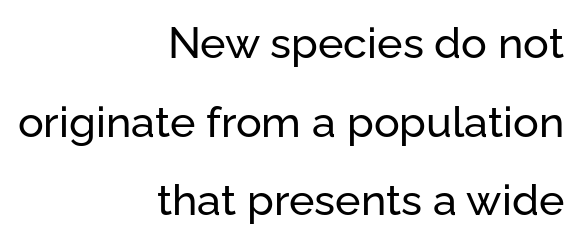
Serif or sans? Sans — the stroke terminals are bare. Is the block centered? No — it sits flush against the right margin. Nothing unusual about the tracking: characters are spaced as the font intends. Descenders are the only things crossing below the line.
